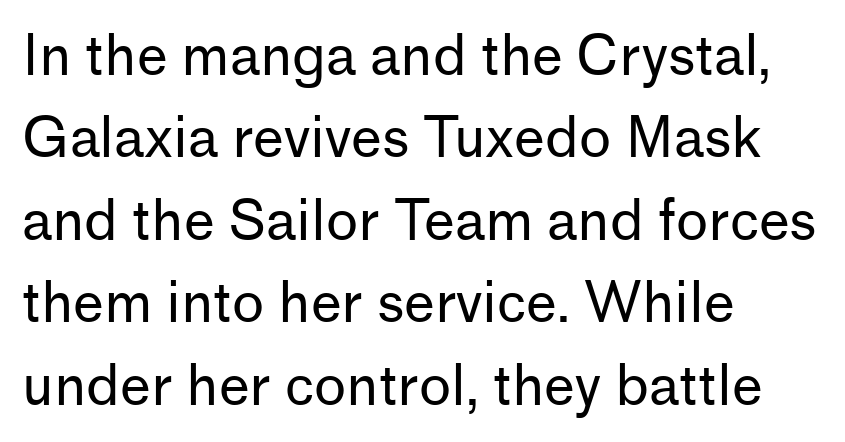
Vertical strokes here are truly vertical. Is this a sans? Yes — the strokes have no serifs. These lines are rendered in a variable-pitch font. Honestly, the row spacing looks completely unremarkable.
